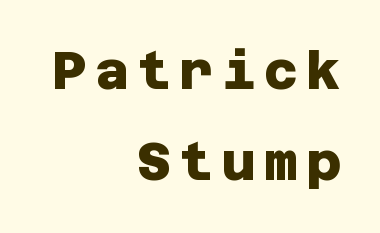
Q: Is the text bold? A: Yes.
Q: Is the typeface a serif or a sans-serif typeface? A: Sans-serif.
Q: Is the text underlined? A: No.
Q: How is the paragraph aligned? A: Right-aligned.
Q: Width (condensed, normal, or wide)? A: Normal.
Q: Stroke contrast? A: Low.
Q: x-height? A: Large.
